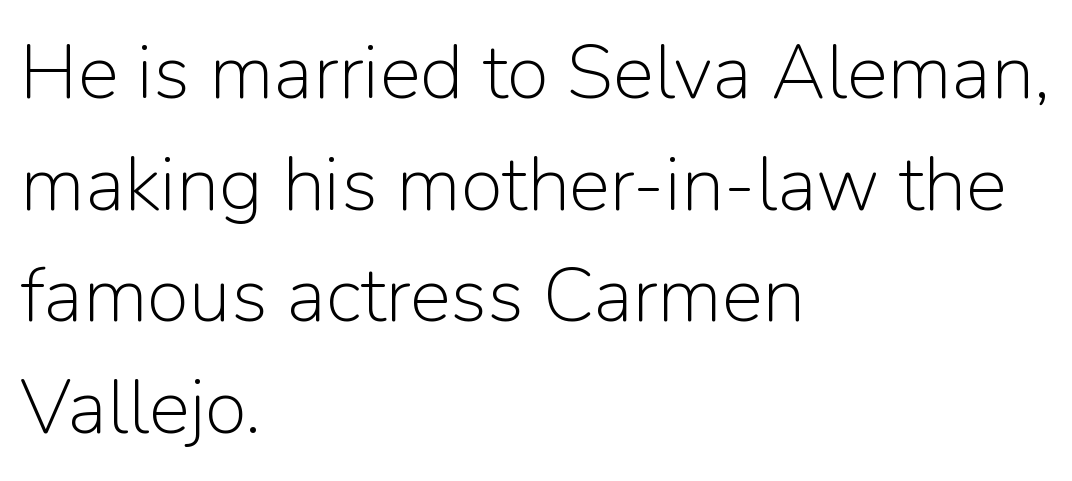
The image shows 77 px light sans-serif type, upright; set left-aligned, normal line spacing (1.45x), normal letter spacing, not underlined; low stroke contrast and a medium x-height.
